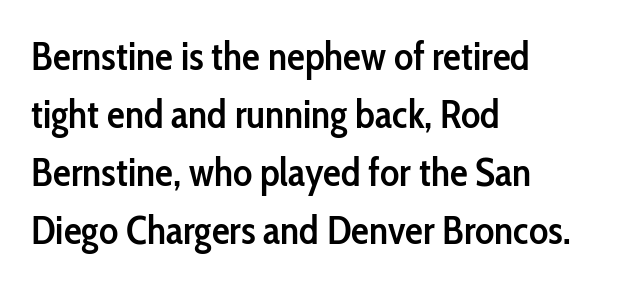
Q: Is the text bold? A: Semi-bold.
Q: Is the text italic (slanted)? A: No, it is upright.
Q: Is the typeface a serif or a sans-serif typeface? A: Sans-serif.
Q: Is the text underlined? A: No.
Q: How is the paragraph aligned? A: Left-aligned.
Q: Is the spacing between letters normal or unusually wide? A: Normal.
Q: Is the spacing between lines tight, normal or loose? A: Normal.
Q: Width (condensed, normal, or wide)? A: Condensed.
Q: Stroke contrast? A: Low.
Q: x-height? A: Medium.
Q: Monospaced? A: No.
